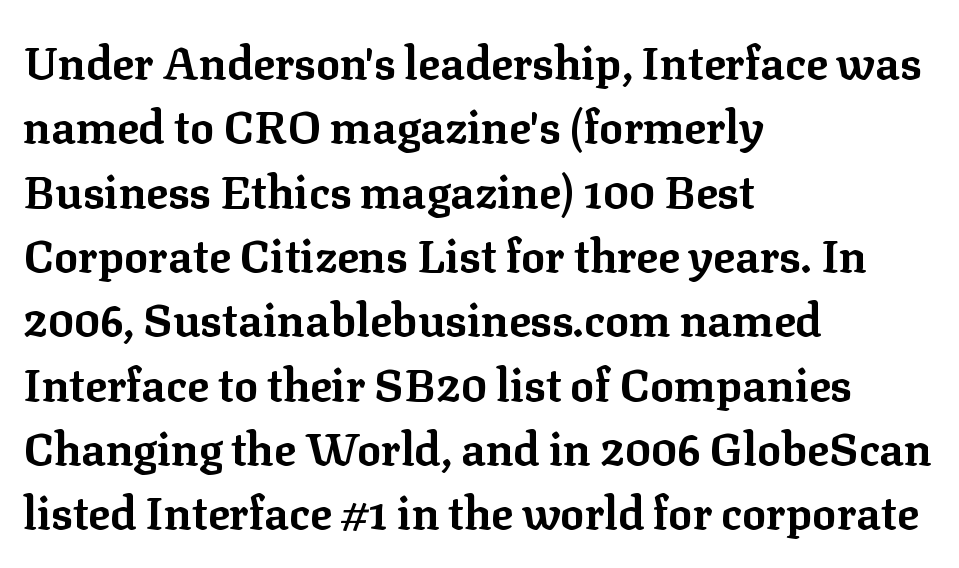
{"serif": "yes", "italic": "no", "bold": "yes", "weight": "bold", "width": "normal", "stroke_contrast": "low", "x_height": "medium", "monospaced": "no", "underline": "no", "align": "left", "line_spacing": "normal", "line_spacing_ratio": 1.43, "letter_spacing": "normal", "letter_spacing_em": 0.0, "glyph_px": 45}
